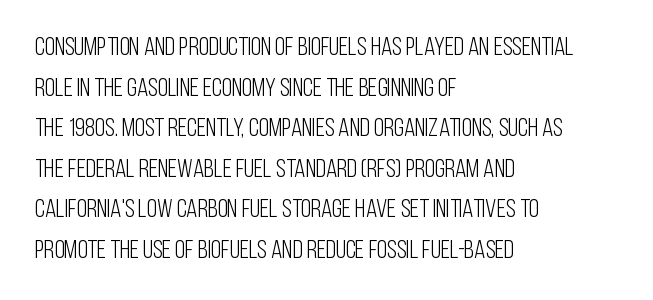
The image shows 26 px text type, upright; set left-aligned, normal line spacing (1.56x), normal letter spacing, not underlined.
